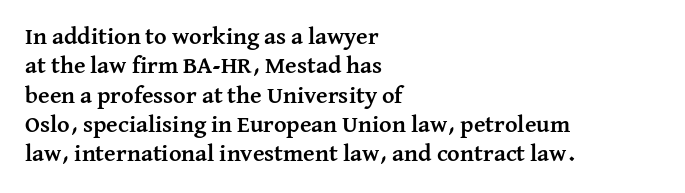
The image shows 24 px bold type, upright; set left-aligned, line spacing 1.22x, normal letter spacing, not underlined.
